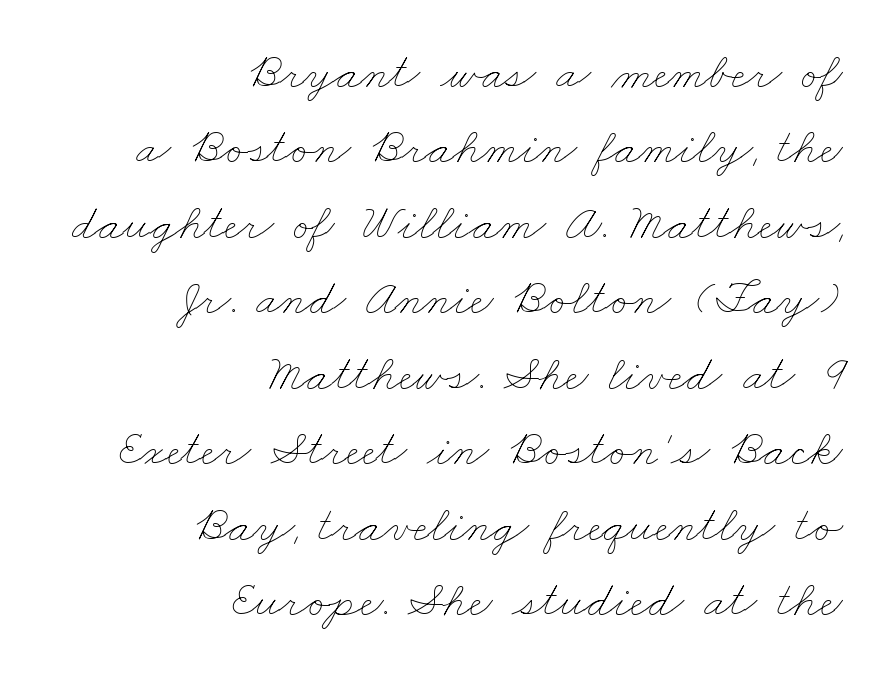
Q: Is the text bold? A: No.
Q: Is the text underlined? A: No.
Q: How is the paragraph aligned? A: Right-aligned.
Q: Is the spacing between letters normal or unusually wide? A: Normal.
Q: Is the spacing between lines tight, normal or loose? A: Normal.
Q: Width (condensed, normal, or wide)? A: Wide.
Q: Stroke contrast? A: Low.
Q: x-height? A: Small.
Q: Monospaced? A: No.
